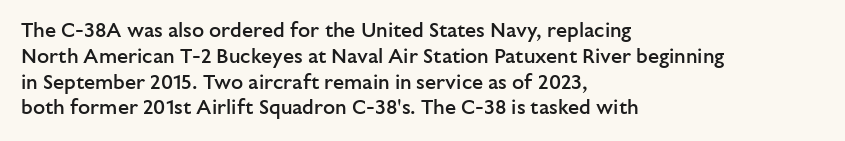
This is the in-between weight designers call semibold or demi. The passage is arranged the way most books set body copy — flush left. No word sits above an underline. Normally led — the rows are evenly, conventionally spaced. Observe the ordinary spacing: letters are neighbours, not strangers. The type sits square on the baseline with zero lean.
